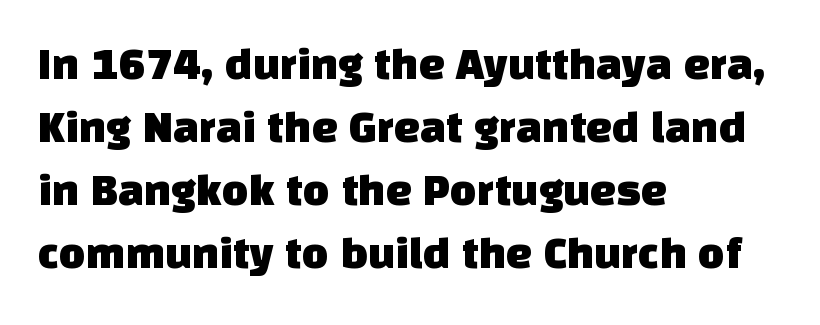
The image shows 46 px sans-serif type; set left-aligned, normal line spacing (1.37x), normal letter spacing, not underlined; low stroke contrast and a large x-height.
